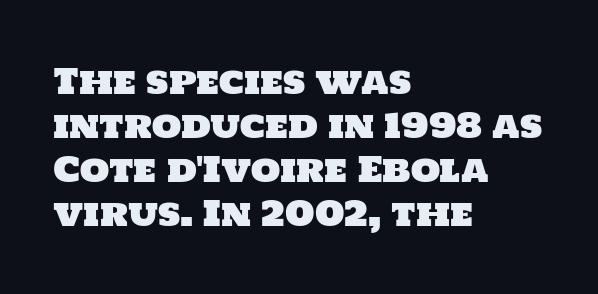
Q: Is the typeface a serif or a sans-serif typeface? A: Sans-serif.
Q: Is the text underlined? A: No.
Q: How is the paragraph aligned? A: Left-aligned.
Q: Is the spacing between letters normal or unusually wide? A: Normal.
Q: Is the spacing between lines tight, normal or loose? A: Normal.
Q: Width (condensed, normal, or wide)? A: Normal.
Q: Stroke contrast? A: Low.
Q: x-height? A: Large.
Q: Monospaced? A: No.
